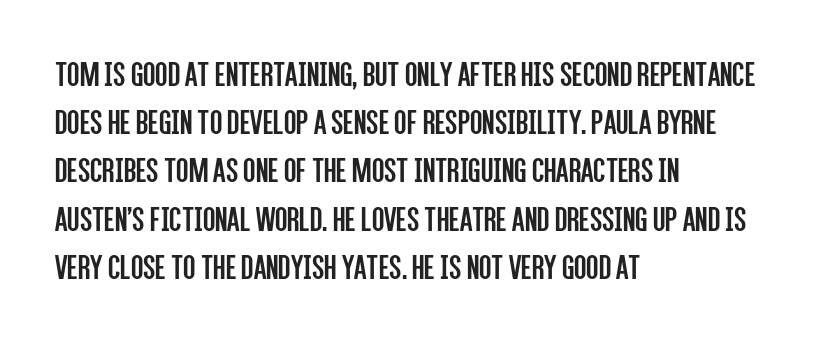
{"serif": "no", "italic": "no", "bold": "no", "weight": "regular", "width": "condensed", "stroke_contrast": "low", "x_height": "large", "monospaced": "no", "underline": "no", "align": "left", "line_spacing": "normal", "line_spacing_ratio": 1.34, "letter_spacing": "normal", "letter_spacing_em": 0.0, "glyph_px": 36}
